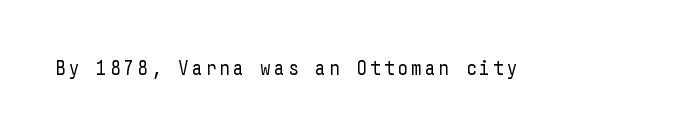
{"italic": "no", "bold": "no", "underline": "no", "glyph_px": 21}
